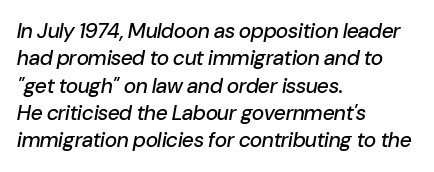
The image shows 21 px text type, italic (leaning right); set left-aligned, normal line spacing (1.3x), normal letter spacing, not underlined.
